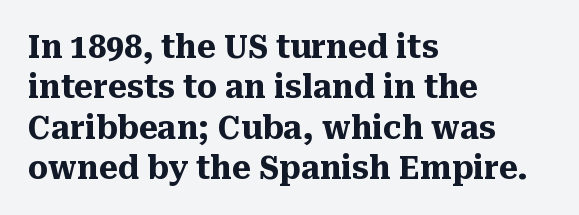
{"serif": "yes", "italic": "no", "bold": "yes", "weight": "heavy", "width": "normal", "stroke_contrast": "medium", "x_height": "medium", "monospaced": "no", "underline": "no", "align": "left", "line_spacing": "normal", "line_spacing_ratio": 1.26, "letter_spacing": "normal", "letter_spacing_em": 0.0, "glyph_px": 32}
